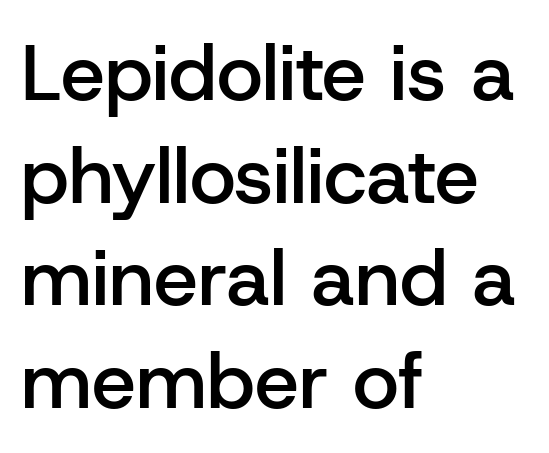
No feet cap the strokes, marking this as sans-serif type. Caption: semibold face, moderately heavy strokes. A normal amount of white space separates one row of letters from the next. Descenders are the only things crossing below the line.
